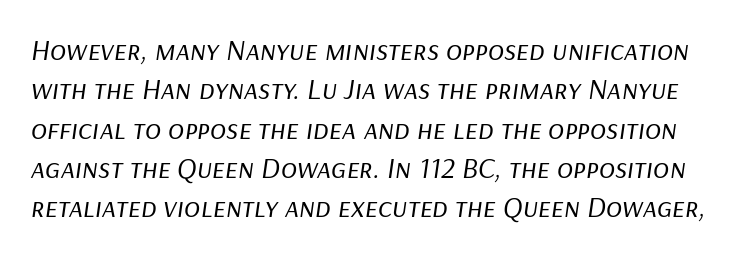
Q: Is the text bold? A: No.
Q: Is the text italic (slanted)? A: Yes, it leans right by about 9 degrees.
Q: Is the text underlined? A: No.
Q: Is the spacing between letters normal or unusually wide? A: Normal.
Q: Is the spacing between lines tight, normal or loose? A: Normal.
Q: Width (condensed, normal, or wide)? A: Normal.
Q: Stroke contrast? A: Low.
Q: x-height? A: Medium.
Q: Monospaced? A: No.
